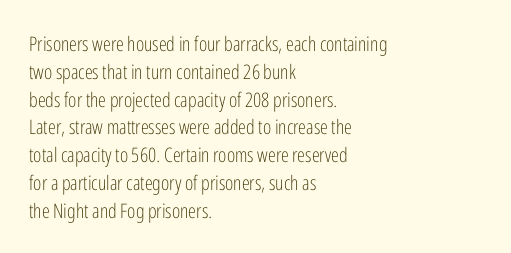
Nothing heavy about these letters — not bold at all. Compared with a centered layout, this one pins lines to the left instead. Spacing between characters is what you'd get straight out of the box. Posture: vertical. Anything drawn beneath the words? Only blank space.
